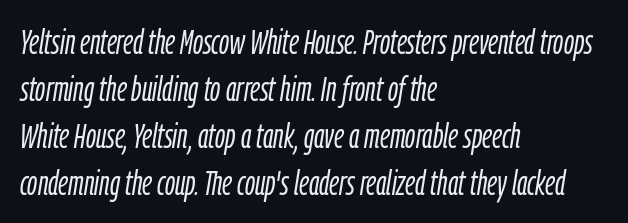
{"italic": "yes", "lean": "right", "slant_degrees": 9, "bold": "no", "weight": "light", "width": "condensed", "stroke_contrast": "low", "x_height": "medium", "monospaced": "no", "underline": "no", "align": "left", "line_spacing": "normal", "line_spacing_ratio": 1.34, "letter_spacing": "normal", "letter_spacing_em": 0.0, "glyph_px": 35}
